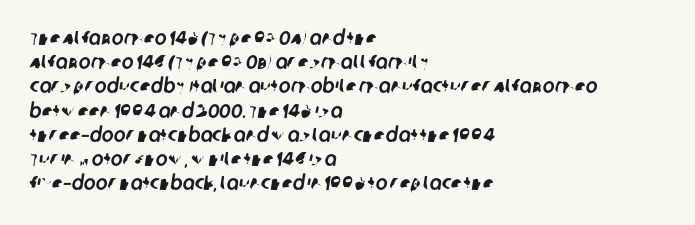
The image shows 20 px text type; set left-aligned, line spacing 1.21x, normal letter spacing, not underlined.
